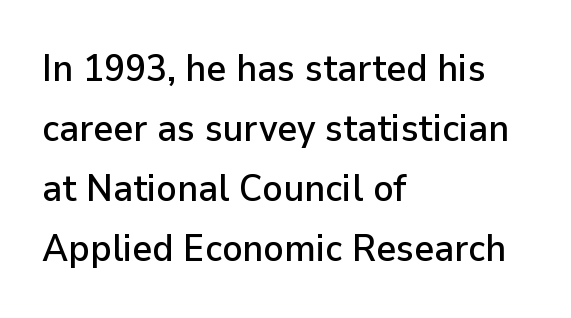
The designer went with a sans here, leaving each stem footless. Horizontal bands of white between lines are of average thickness. A typesetter would call this proportional, since set widths differ per character. A student would call this left alignment; a typographer would say flush left, rag right. Honestly, the letter spacing is just normal — you wouldn't notice it.
